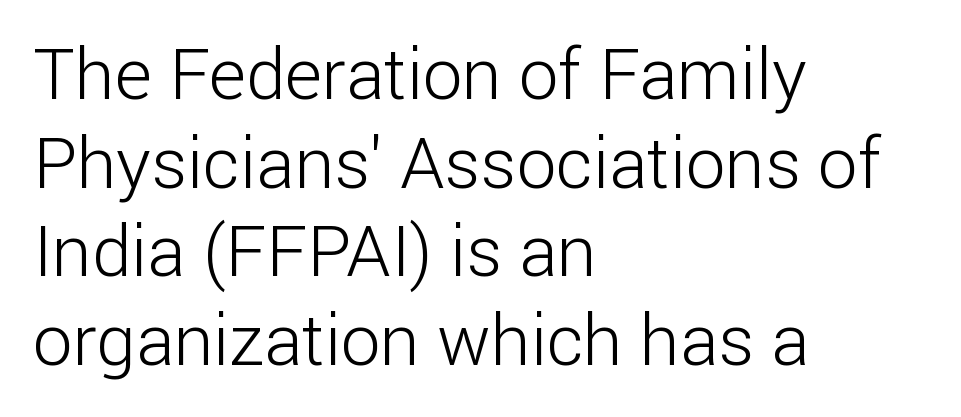
{"serif": "no", "italic": "no", "bold": "no", "weight": "light", "width": "normal", "stroke_contrast": "low", "x_height": "medium", "monospaced": "no", "underline": "no", "align": "left", "line_spacing": "normal", "line_spacing_ratio": 1.25, "letter_spacing": "normal", "letter_spacing_em": 0.0, "glyph_px": 71}
